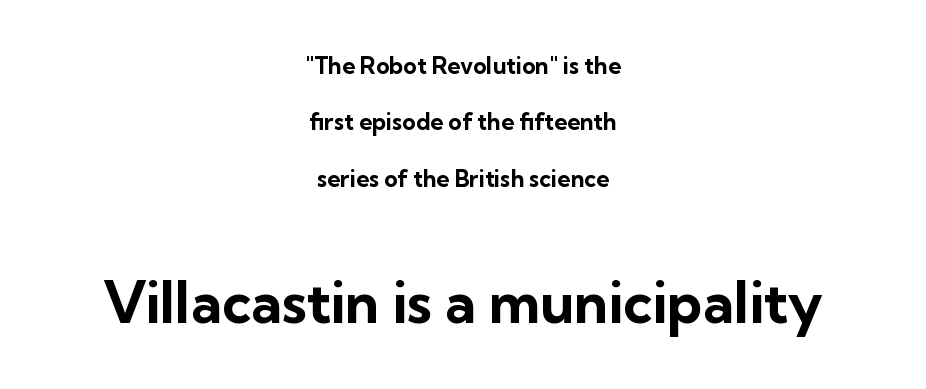
{"serif": "no", "italic": "no", "bold": "yes", "weight": "bold", "width": "normal", "stroke_contrast": "low", "x_height": "medium", "monospaced": "no", "underline": "no", "align": "center", "line_spacing": "loose", "line_spacing_ratio": 2.45, "letter_spacing": "normal", "letter_spacing_em": 0.0, "larger_block": "second", "size_ratio": 2.48, "glyph_px": 57}
